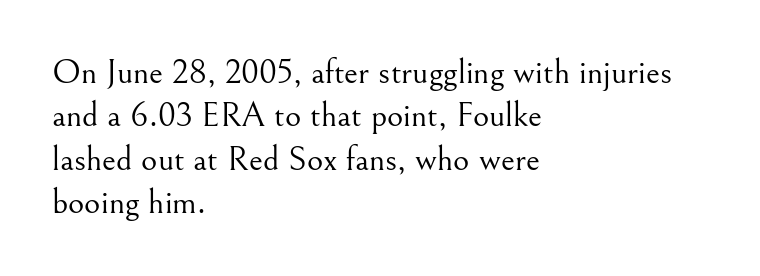
Q: Is the text bold? A: No.
Q: Is the text italic (slanted)? A: No, it is upright.
Q: Is the typeface a serif or a sans-serif typeface? A: Serif.
Q: Is the text underlined? A: No.
Q: How is the paragraph aligned? A: Left-aligned.
Q: Is the spacing between letters normal or unusually wide? A: Normal.
Q: Width (condensed, normal, or wide)? A: Normal.
Q: Stroke contrast? A: Medium.
Q: x-height? A: Small.
Q: Monospaced? A: No.
